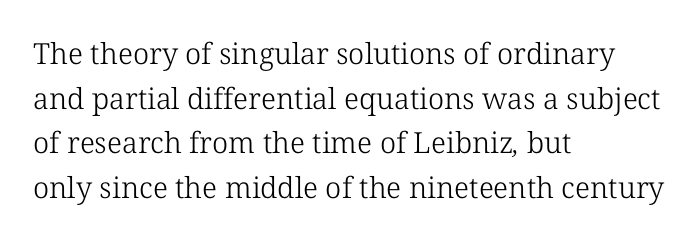
{"serif": "yes", "bold": "no", "weight": "light", "width": "normal", "stroke_contrast": "low", "x_height": "medium", "monospaced": "no", "underline": "no", "align": "left", "line_spacing": "normal", "line_spacing_ratio": 1.54, "letter_spacing": "normal", "letter_spacing_em": 0.0, "glyph_px": 29}
